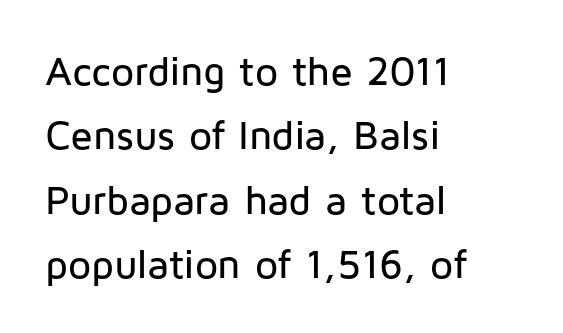
The image shows 41 px sans-serif type, upright; set left-aligned, normal line spacing (1.57x), normal letter spacing, not underlined; low stroke contrast and a medium x-height.
